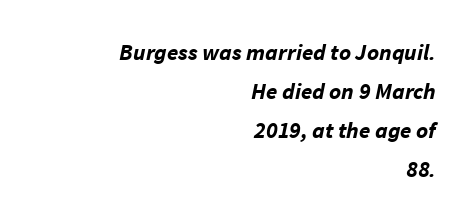
The letters are bold, with thick, heavy strokes. Regarding leading, the lines here are spaced in the standard way. Descender tails drop into unmarked territory. If you drew a ruler down the right edge, every line would touch it. Notice how the stems are inclined rather than vertical — that's the hallmark of italics.
